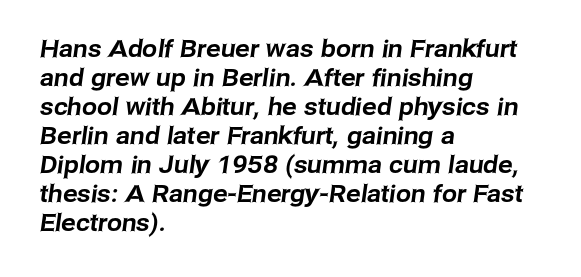
{"underline": "no", "align": "left", "line_spacing_ratio": 1.21, "letter_spacing": "normal", "letter_spacing_em": 0.0, "glyph_px": 24}
